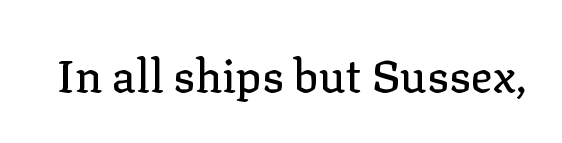
{"serif": "yes", "italic": "no", "width": "normal", "stroke_contrast": "low", "x_height": "medium", "monospaced": "no", "underline": "no", "letter_spacing": "normal", "letter_spacing_em": 0.0, "glyph_px": 45}
